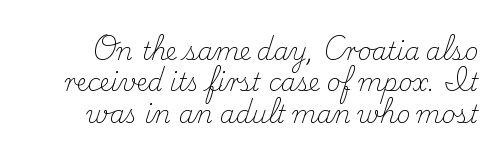
Q: Is the text bold? A: No.
Q: Is the text italic (slanted)? A: Yes.
Q: Is the text underlined? A: No.
Q: Is the spacing between letters normal or unusually wide? A: Normal.
Q: Is the spacing between lines tight, normal or loose? A: Normal.
